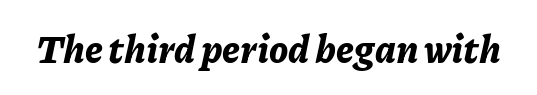
The image shows 38 px bold type, italic (leaning right); set normal letter spacing, not underlined; low stroke contrast and a medium x-height.
